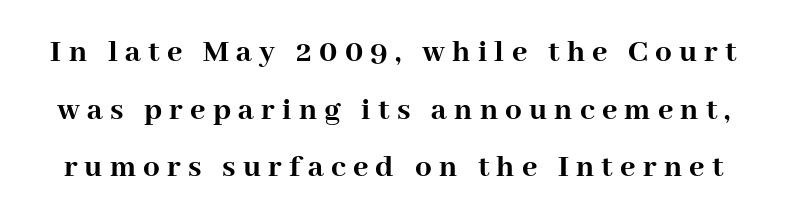
The image shows 33 px semibold serif type, upright; set line spacing 1.75x, unusually wide letter spacing (+0.22 em), not underlined; high stroke contrast and a medium x-height.
